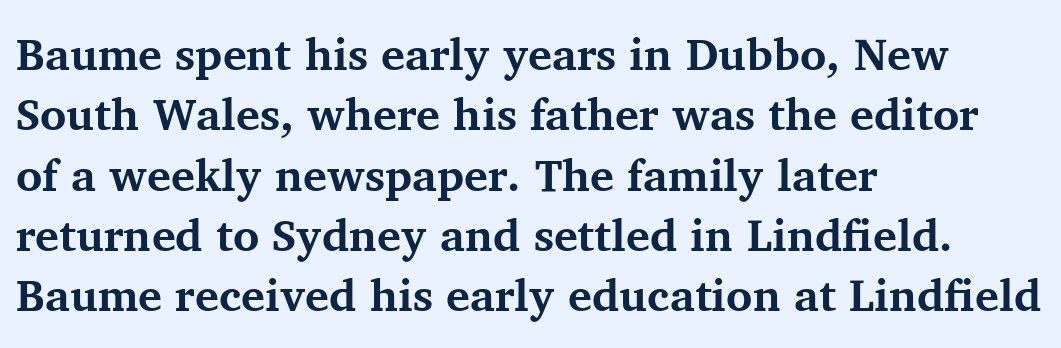
The image shows 45 px bold serif type, upright; set left-aligned, normal line spacing (1.34x), normal letter spacing, not underlined; medium stroke contrast and a medium x-height.
